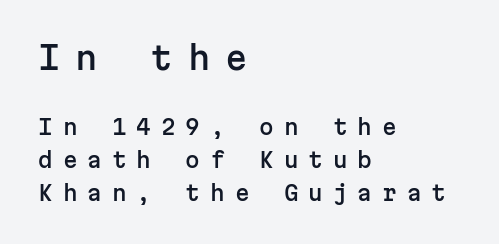
{"serif": "no", "italic": "no", "width": "normal", "stroke_contrast": "low", "x_height": "medium", "monospaced": "yes", "underline": "no", "align": "left", "line_spacing": "normal", "line_spacing_ratio": 1.57, "letter_spacing": "wide", "letter_spacing_em": 0.47, "larger_block": "first", "size_ratio": 1.52, "glyph_px": 32}
